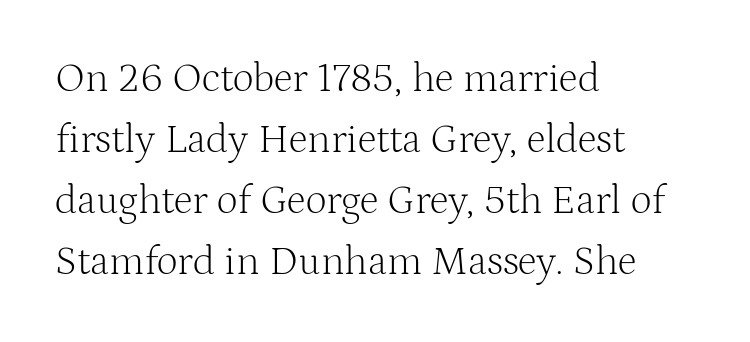
The image shows 41 px light serif type, upright; set left-aligned, normal line spacing (1.49x), normal letter spacing, not underlined; medium stroke contrast and a medium x-height.
